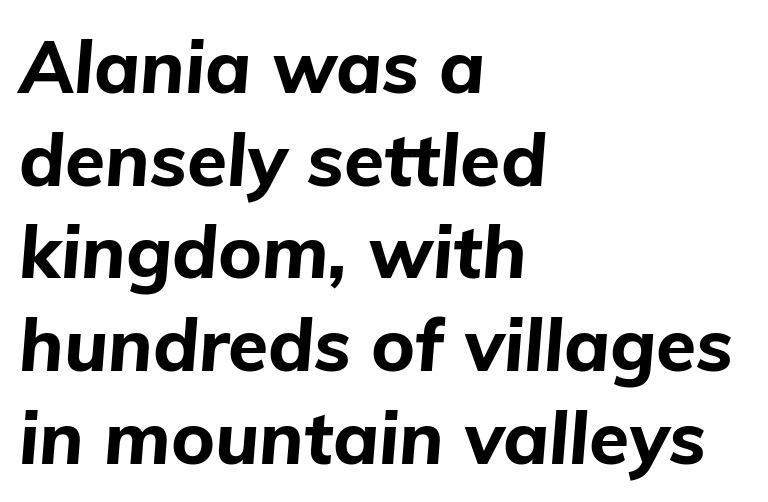
{"italic": "yes", "lean": "right", "slant_degrees": 5, "bold": "yes", "weight": "bold", "width": "normal", "stroke_contrast": "low", "x_height": "medium", "monospaced": "no", "underline": "no", "align": "left", "line_spacing": "normal", "line_spacing_ratio": 1.27, "letter_spacing": "normal", "letter_spacing_em": 0.0, "glyph_px": 73}
